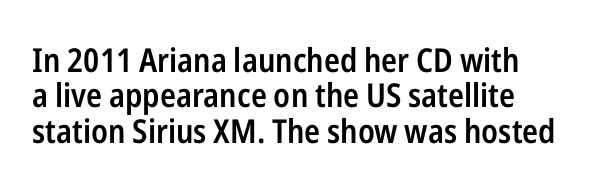
{"serif": "no", "italic": "no", "bold": "semi", "weight": "semibold", "width": "condensed", "stroke_contrast": "low", "x_height": "medium", "monospaced": "no", "underline": "no", "align": "left", "line_spacing": "tight", "line_spacing_ratio": 1.07, "letter_spacing": "normal", "letter_spacing_em": 0.0, "glyph_px": 33}
